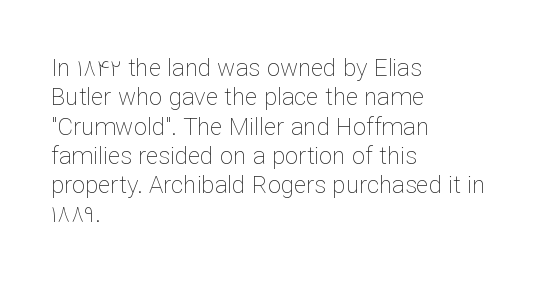
Notice how the stems are strictly vertical — no italics here. Standard letterfit; no display-style spreading of the glyphs. The space beneath each line is pristine and unruled. Counters stay open thanks to moderate or lighter strokes. A classic flush-left, rag-right setting is used for this passage.
